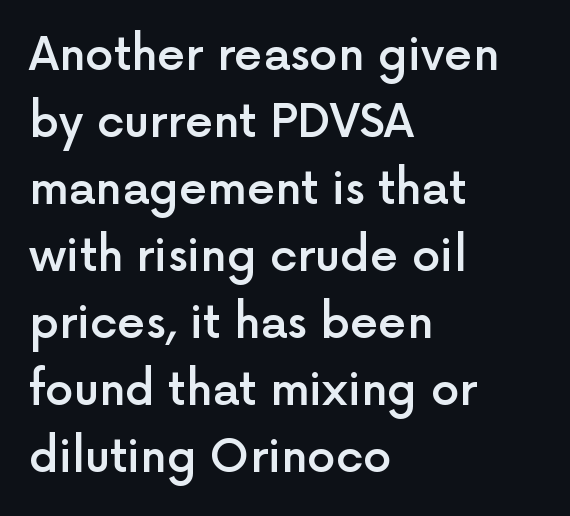
The image shows 45 px semibold sans-serif type, upright; set left-aligned, normal line spacing (1.49x), normal letter spacing, not underlined; a medium x-height.
